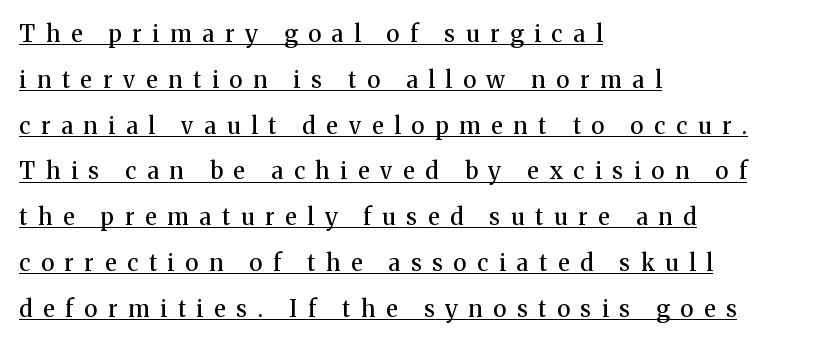
Q: Is the text bold? A: Semi-bold.
Q: Is the text italic (slanted)? A: No, it is upright.
Q: Is the text underlined? A: Yes.
Q: How is the paragraph aligned? A: Left-aligned.
Q: Is the spacing between letters normal or unusually wide? A: Unusually wide.
Q: Is the spacing between lines tight, normal or loose? A: Loose.
